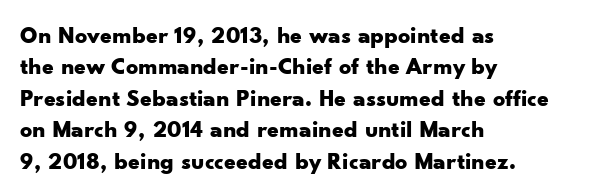
Q: Is the text bold? A: Yes.
Q: Is the text italic (slanted)? A: No, it is upright.
Q: Is the text underlined? A: No.
Q: How is the paragraph aligned? A: Left-aligned.
Q: Is the spacing between letters normal or unusually wide? A: Normal.
Q: Is the spacing between lines tight, normal or loose? A: Normal.
